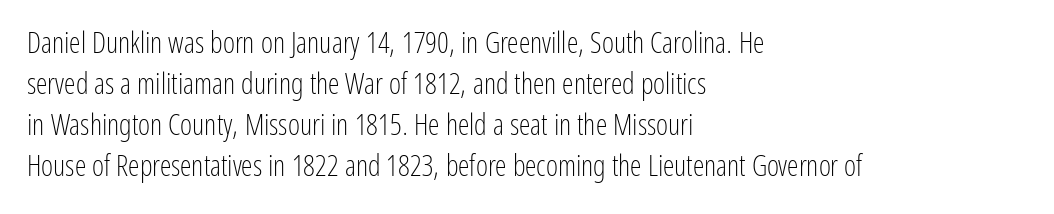
{"serif": "no", "italic": "no", "bold": "no", "weight": "light", "width": "condensed", "stroke_contrast": "low", "x_height": "medium", "monospaced": "no", "underline": "no", "align": "left", "line_spacing": "normal", "line_spacing_ratio": 1.41, "letter_spacing": "normal", "letter_spacing_em": 0.0, "glyph_px": 29}
